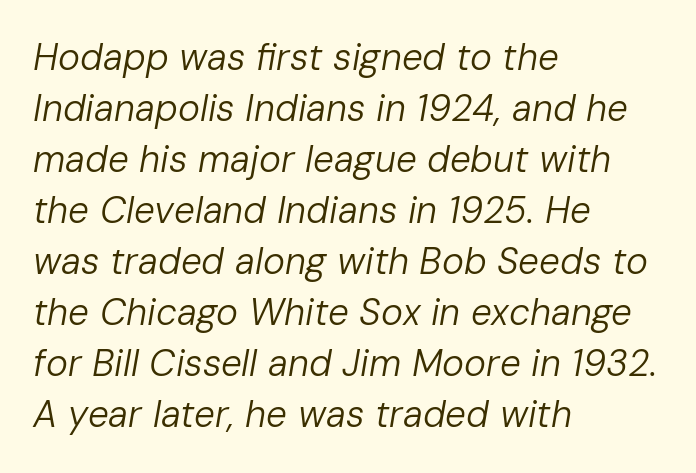
Q: Is the text bold? A: No.
Q: Is the text italic (slanted)? A: Yes, it leans right by about 10 degrees.
Q: Is the text underlined? A: No.
Q: How is the paragraph aligned? A: Left-aligned.
Q: Is the spacing between letters normal or unusually wide? A: Normal.
Q: Is the spacing between lines tight, normal or loose? A: Normal.
Q: Width (condensed, normal, or wide)? A: Normal.
Q: Stroke contrast? A: Low.
Q: x-height? A: Medium.
Q: Monospaced? A: No.
